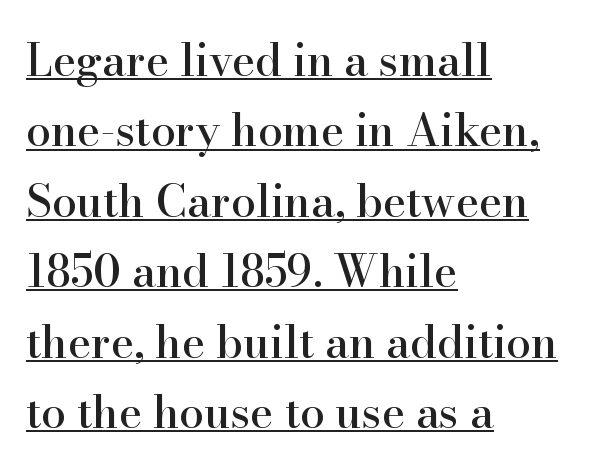
Q: Is the text italic (slanted)? A: No, it is upright.
Q: Is the typeface a serif or a sans-serif typeface? A: Serif.
Q: Is the text underlined? A: Yes.
Q: How is the paragraph aligned? A: Left-aligned.
Q: Is the spacing between letters normal or unusually wide? A: Normal.
Q: Is the spacing between lines tight, normal or loose? A: Normal.
Q: Width (condensed, normal, or wide)? A: Normal.
Q: Stroke contrast? A: High.
Q: x-height? A: Small.
Q: Monospaced? A: No.
